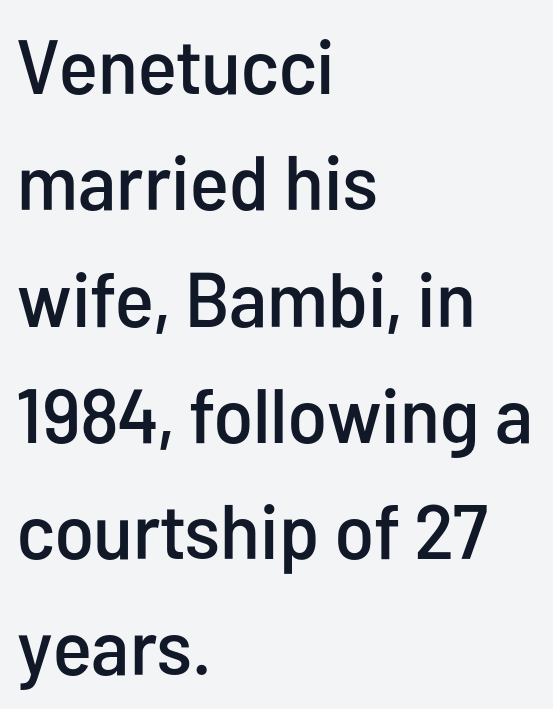
Q: Is the text italic (slanted)? A: No, it is upright.
Q: Is the typeface a serif or a sans-serif typeface? A: Sans-serif.
Q: Is the text underlined? A: No.
Q: How is the paragraph aligned? A: Left-aligned.
Q: Is the spacing between letters normal or unusually wide? A: Normal.
Q: Is the spacing between lines tight, normal or loose? A: Normal.
Q: Width (condensed, normal, or wide)? A: Condensed.
Q: Stroke contrast? A: Low.
Q: x-height? A: Medium.
Q: Monospaced? A: No.
